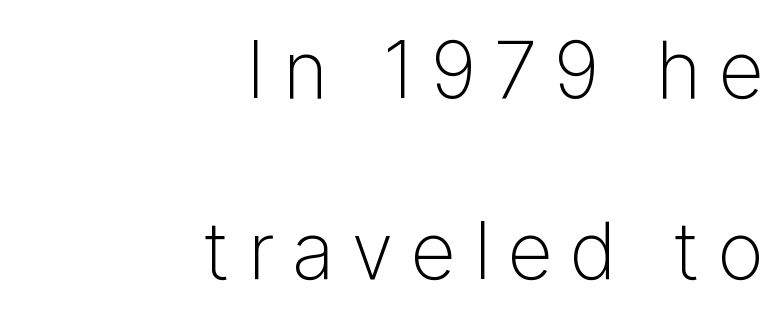
The image shows 79 px light sans-serif type, upright; set right-aligned, loose line spacing (2.29x), unusually wide letter spacing (+0.23 em), not underlined; low stroke contrast and a medium x-height.
